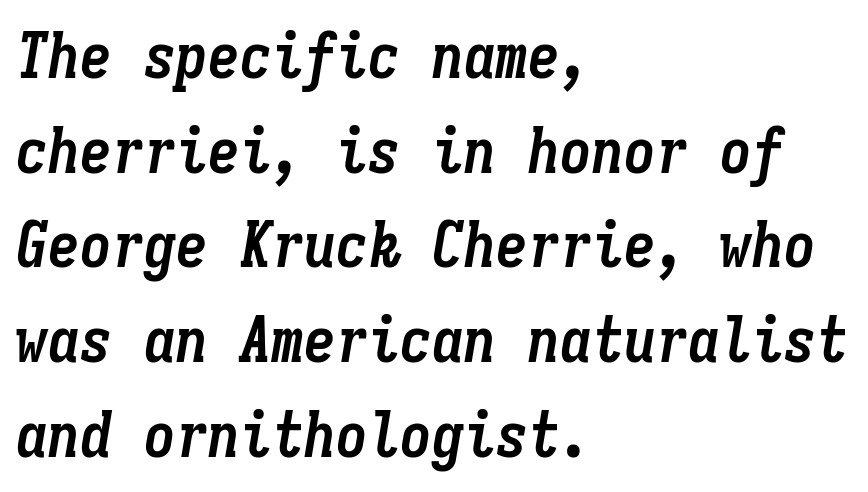
{"italic": "yes", "lean": "right", "slant_degrees": 9, "bold": "yes", "weight": "semibold", "width": "condensed", "stroke_contrast": "low", "x_height": "medium", "monospaced": "yes", "underline": "no", "align": "left", "line_spacing": "normal", "line_spacing_ratio": 1.48, "letter_spacing": "normal", "letter_spacing_em": 0.0, "glyph_px": 64}
